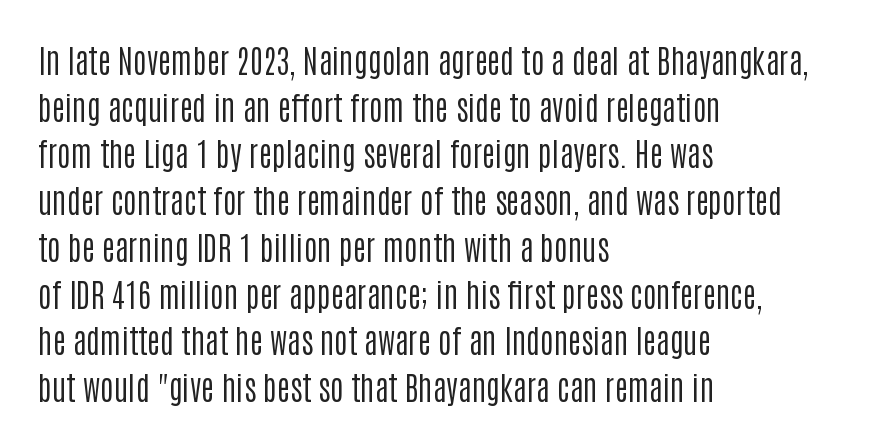
Q: Is the text bold? A: No.
Q: Is the text italic (slanted)? A: No, it is upright.
Q: Is the typeface a serif or a sans-serif typeface? A: Sans-serif.
Q: Is the text underlined? A: No.
Q: How is the paragraph aligned? A: Left-aligned.
Q: Is the spacing between letters normal or unusually wide? A: Normal.
Q: Is the spacing between lines tight, normal or loose? A: Normal.
Q: Width (condensed, normal, or wide)? A: Condensed.
Q: Stroke contrast? A: Low.
Q: x-height? A: Large.
Q: Monospaced? A: No.
